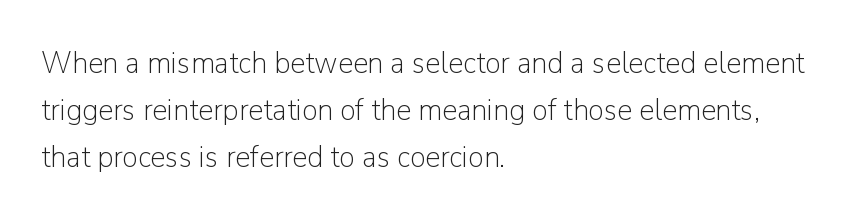
The image shows 31 px light sans-serif type, upright; set left-aligned, normal line spacing (1.52x), normal letter spacing, not underlined; low stroke contrast and a medium x-height.
